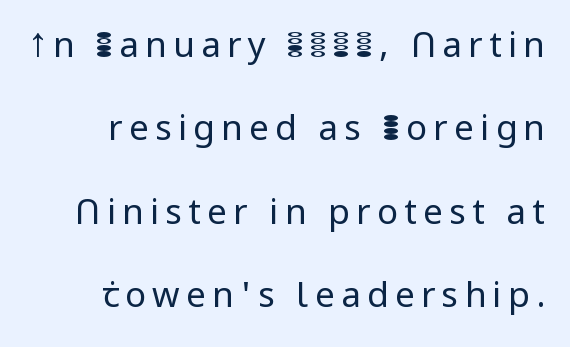
Q: Is the text bold? A: No.
Q: Is the text italic (slanted)? A: No, it is upright.
Q: Is the typeface a serif or a sans-serif typeface? A: Sans-serif.
Q: Is the text underlined? A: No.
Q: Is the spacing between lines tight, normal or loose? A: Loose.
Q: Width (condensed, normal, or wide)? A: Normal.
Q: Stroke contrast? A: Low.
Q: x-height? A: Medium.
Q: Monospaced? A: No.
